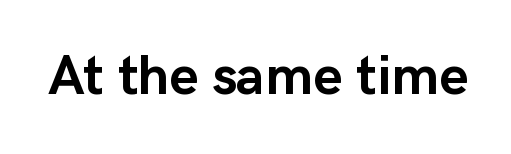
{"serif": "no", "italic": "no", "bold": "yes", "weight": "semibold", "width": "normal", "stroke_contrast": "low", "x_height": "medium", "monospaced": "no", "underline": "no", "letter_spacing": "normal", "letter_spacing_em": 0.0, "glyph_px": 56}
